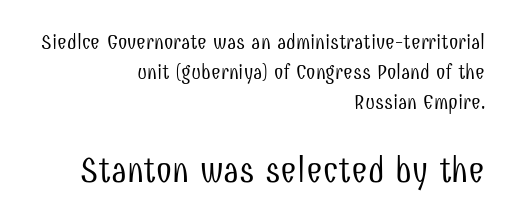
Q: Is the text bold? A: No.
Q: Is the text italic (slanted)? A: No, it is upright.
Q: Is the typeface a serif or a sans-serif typeface? A: Sans-serif.
Q: Is the text underlined? A: No.
Q: How is the paragraph aligned? A: Right-aligned.
Q: Is the spacing between letters normal or unusually wide? A: Normal.
Q: Is the spacing between lines tight, normal or loose? A: Normal.
Q: Which block of text is set in a larger size, the first (top) or the second (bottom)? A: The second (bottom) one.
Q: Width (condensed, normal, or wide)? A: Condensed.
Q: Stroke contrast? A: Low.
Q: x-height? A: Medium.
Q: Monospaced? A: No.
